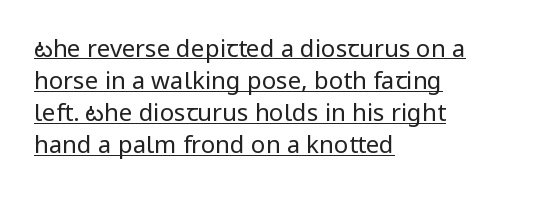
These characters rest on top of a visible drawn line. A light-to-regular cut is what we see here. The face used here is rendered with its standard letterfit. This rendering uses left alignment, leaving the right contour irregular. Leading matches the norm, producing a regular column.
